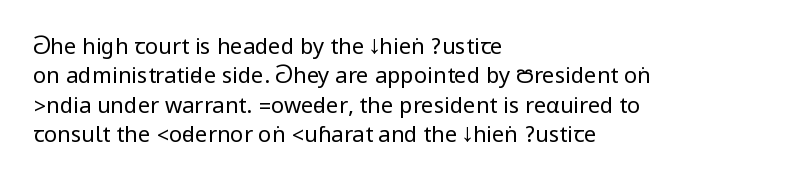
The image shows 22 px text type, upright; set left-aligned, normal line spacing (1.34x), normal letter spacing, not underlined.
